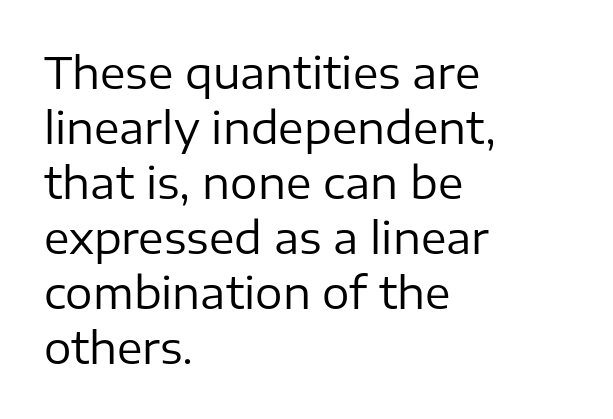
{"serif": "no", "italic": "no", "bold": "no", "weight": "regular", "width": "normal", "stroke_contrast": "low", "x_height": "medium", "monospaced": "no", "underline": "no", "align": "left", "line_spacing": "normal", "line_spacing_ratio": 1.28, "letter_spacing": "normal", "letter_spacing_em": 0.0, "glyph_px": 43}
